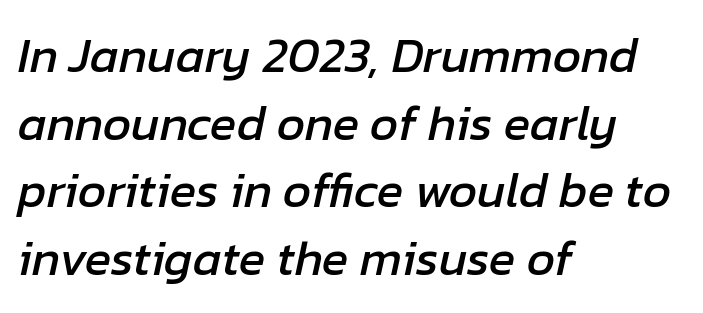
{"italic": "yes", "lean": "right", "slant_degrees": 12, "width": "normal", "stroke_contrast": "low", "x_height": "medium", "monospaced": "no", "underline": "no", "align": "left", "line_spacing": "normal", "line_spacing_ratio": 1.38, "letter_spacing": "normal", "letter_spacing_em": 0.0, "glyph_px": 49}
